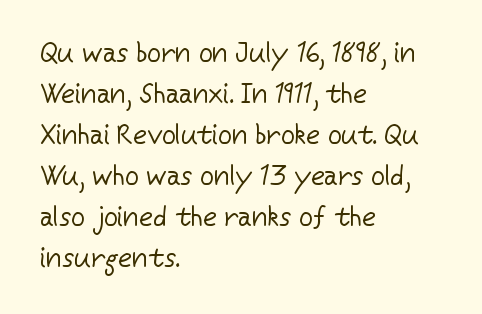
The image shows 27 px text type, upright; set left-aligned, normal line spacing (1.52x), normal letter spacing, not underlined.
